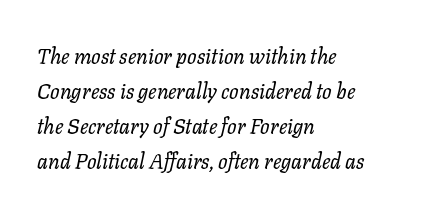
An italicized treatment has been applied to the whole sample. No chunkiness to these letters — they're not bold. A classic flush-left, rag-right setting is used for this passage. Honestly, there is no underline to notice here at all. The letters sit at their default tracking, neither squeezed nor spread.
